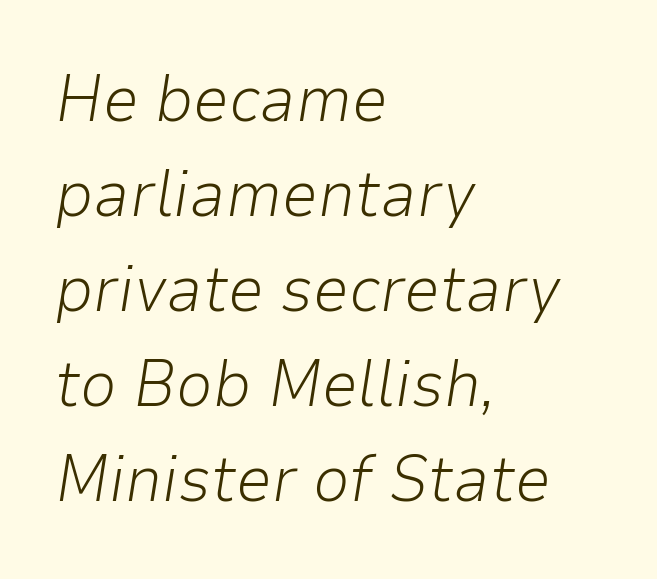
Q: Is the text bold? A: No.
Q: Is the text italic (slanted)? A: Yes, it leans right by about 9 degrees.
Q: Is the text underlined? A: No.
Q: How is the paragraph aligned? A: Left-aligned.
Q: Is the spacing between letters normal or unusually wide? A: Normal.
Q: Is the spacing between lines tight, normal or loose? A: Normal.
Q: Width (condensed, normal, or wide)? A: Normal.
Q: Stroke contrast? A: Low.
Q: x-height? A: Medium.
Q: Monospaced? A: No.
